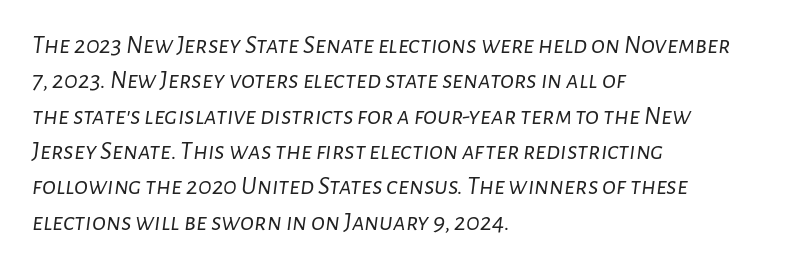
The image shows 26 px text type, italic (leaning right); set left-aligned, normal line spacing (1.36x), normal letter spacing, not underlined.
